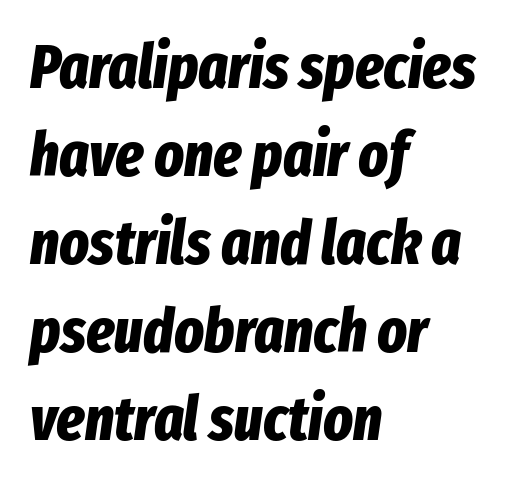
Q: Is the text bold? A: Yes.
Q: Is the text italic (slanted)? A: Yes, it leans right by about 8 degrees.
Q: Is the text underlined? A: No.
Q: How is the paragraph aligned? A: Left-aligned.
Q: Is the spacing between letters normal or unusually wide? A: Normal.
Q: Is the spacing between lines tight, normal or loose? A: Normal.
Q: Width (condensed, normal, or wide)? A: Condensed.
Q: Stroke contrast? A: Low.
Q: x-height? A: Medium.
Q: Monospaced? A: No.
